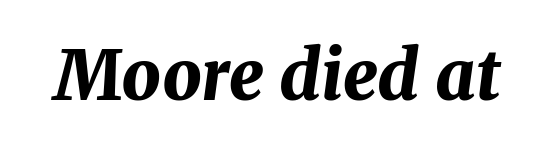
Q: Is the text bold? A: Yes.
Q: Is the text italic (slanted)? A: Yes, it leans right by about 8 degrees.
Q: Is the text underlined? A: No.
Q: Is the spacing between letters normal or unusually wide? A: Normal.
Q: Width (condensed, normal, or wide)? A: Normal.
Q: Stroke contrast? A: Medium.
Q: x-height? A: Medium.
Q: Monospaced? A: No.
